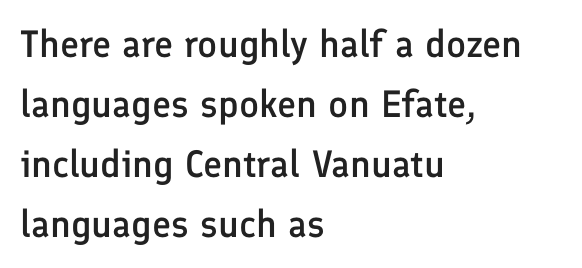
The type sits square on the baseline with zero lean. No word sits above an underline. To sum up the face: it is a sans, with no serifs. Stems and bowls a touch heavier than normal — semibold. Looks like regular typesetting: each glyph gets only the width it needs. The line-height multiplier appears to be the usual default.
